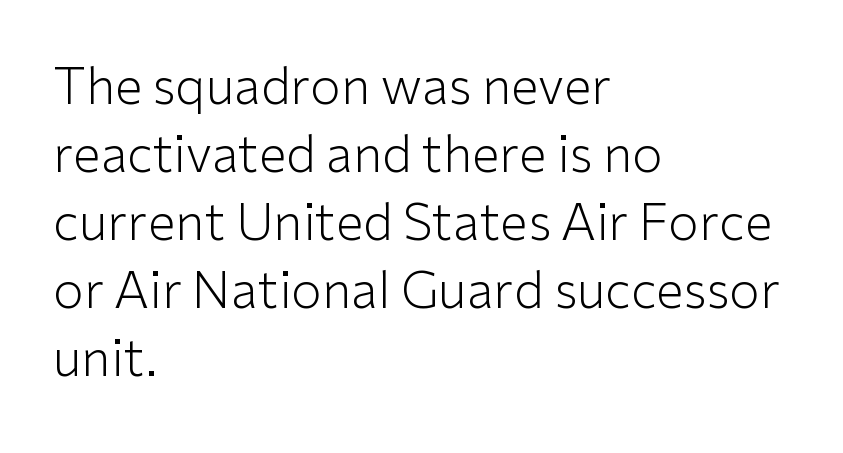
Q: Is the text bold? A: No.
Q: Is the text italic (slanted)? A: No, it is upright.
Q: Is the typeface a serif or a sans-serif typeface? A: Sans-serif.
Q: Is the text underlined? A: No.
Q: How is the paragraph aligned? A: Left-aligned.
Q: Is the spacing between letters normal or unusually wide? A: Normal.
Q: Is the spacing between lines tight, normal or loose? A: Normal.
Q: Width (condensed, normal, or wide)? A: Normal.
Q: Stroke contrast? A: Low.
Q: x-height? A: Medium.
Q: Monospaced? A: No.
